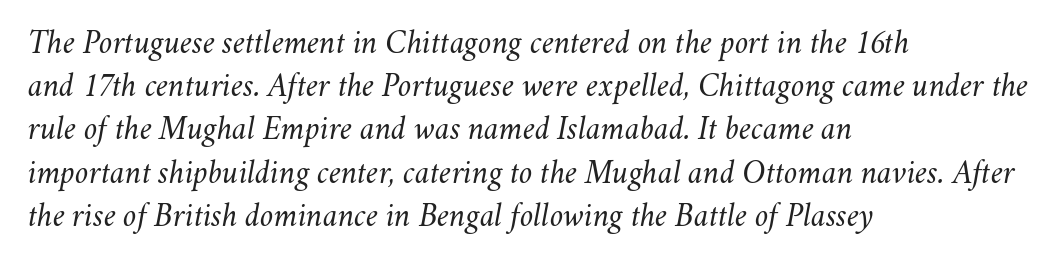
Q: Is the text bold? A: No.
Q: Is the text italic (slanted)? A: Yes, it leans right by about 11 degrees.
Q: Is the text underlined? A: No.
Q: How is the paragraph aligned? A: Left-aligned.
Q: Is the spacing between letters normal or unusually wide? A: Normal.
Q: Is the spacing between lines tight, normal or loose? A: Normal.
Q: Width (condensed, normal, or wide)? A: Normal.
Q: Stroke contrast? A: Medium.
Q: x-height? A: Small.
Q: Monospaced? A: No.
